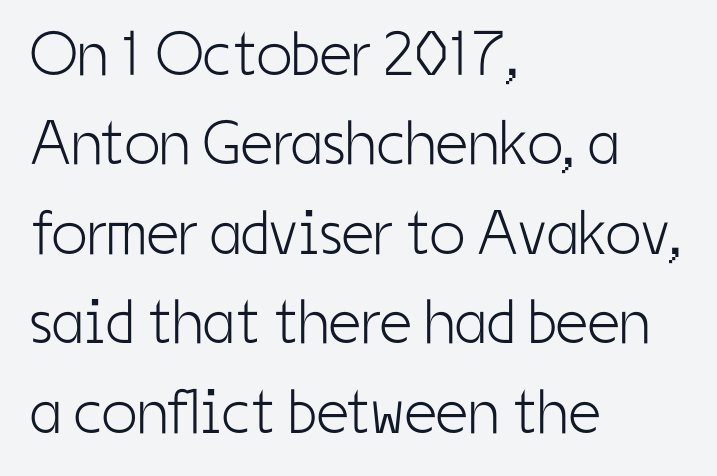
The image shows 63 px light, condensed sans-serif type, upright; set left-aligned, normal line spacing (1.42x), normal letter spacing, not underlined; low stroke contrast and a medium x-height.
